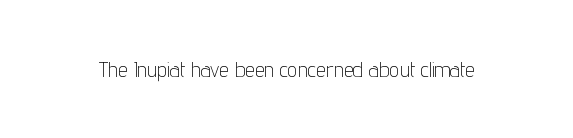
Q: Is the text bold? A: No.
Q: Is the text italic (slanted)? A: No, it is upright.
Q: Is the text underlined? A: No.
Q: Is the spacing between letters normal or unusually wide? A: Normal.
